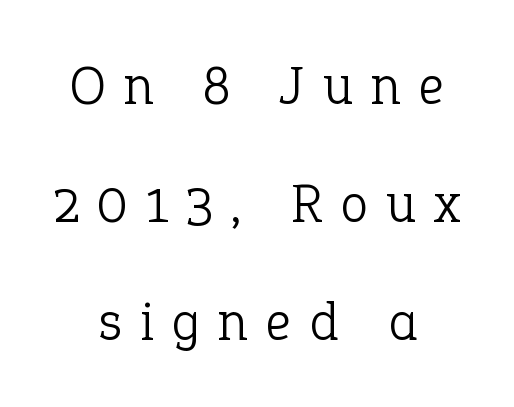
You can tell it's not italic because the verticals are truly vertical. Unmarked baselines from the first word to the last. Caption: multi-line text, centered on the measure. Glyph-to-glyph distance is far greater than everyday printed text. The letters advance in unequal steps, a hallmark of proportional type.
